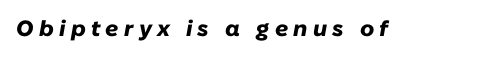
Q: Is the text bold? A: Yes.
Q: Is the text italic (slanted)? A: Yes, it leans right by about 10 degrees.
Q: Is the text underlined? A: No.
Q: Is the spacing between letters normal or unusually wide? A: Unusually wide.
